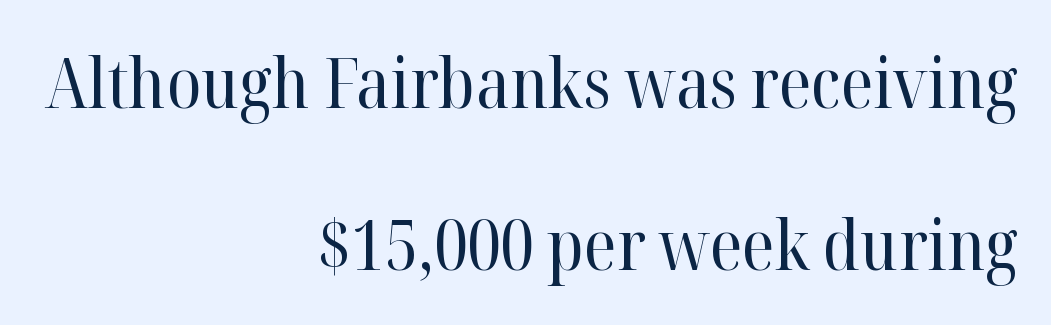
Proportional: the letters do not fall into vertical columns. The ragged edge is on the left, which tells us the setting is flush right. Rows of type keep a wide berth in the vertical direction. Each row of text sits above clean, open space. Stems here are at most as thick as an everyday book face. Inter-character spacing is left at the font's built-in metrics.
